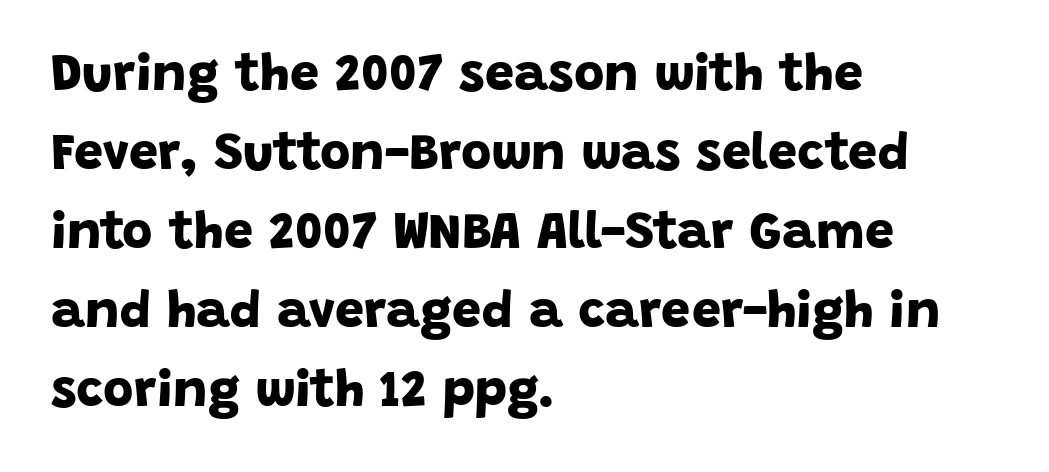
The image shows 52 px bold sans-serif type; set left-aligned, normal line spacing (1.52x), normal letter spacing, not underlined; low stroke contrast and a large x-height.
